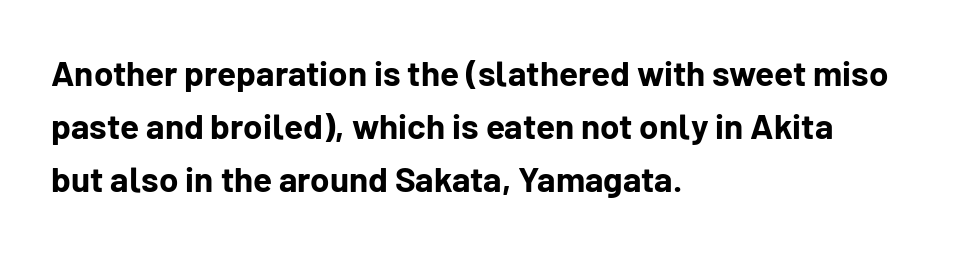
{"serif": "no", "italic": "no", "bold": "yes", "weight": "bold", "width": "normal", "stroke_contrast": "low", "x_height": "medium", "monospaced": "no", "underline": "no", "align": "left", "line_spacing": "normal", "line_spacing_ratio": 1.52, "letter_spacing": "normal", "letter_spacing_em": 0.0, "glyph_px": 35}
